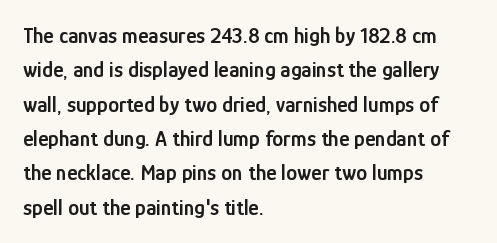
{"italic": "no", "bold": "semi", "underline": "no", "align": "left", "line_spacing": "normal", "line_spacing_ratio": 1.56, "letter_spacing": "normal", "letter_spacing_em": 0.0, "glyph_px": 22}
